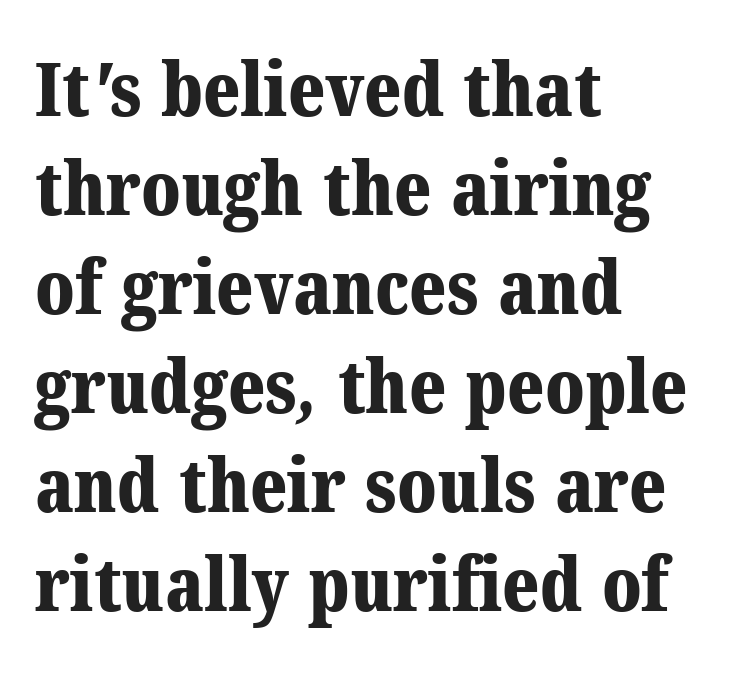
The image shows 75 px bold serif type; set left-aligned, normal line spacing (1.32x), normal letter spacing, not underlined; medium stroke contrast and a medium x-height.
